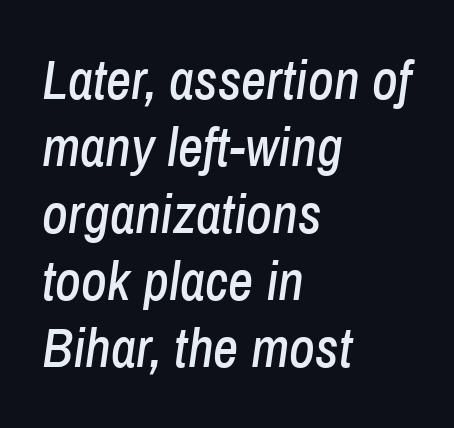
The image shows 55 px condensed type, italic (leaning right); set left-aligned, line spacing 1.22x, normal letter spacing, not underlined; low stroke contrast and a medium x-height.
